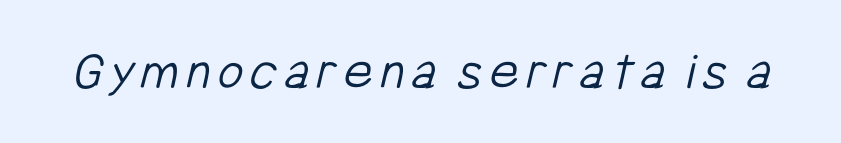
Stems and bowls with no extra thickness — not bold. This sample has the flowing, uneven cadence of proportional lettering. The font family rendered here belongs to the sans-serif group. Type without underlining.
